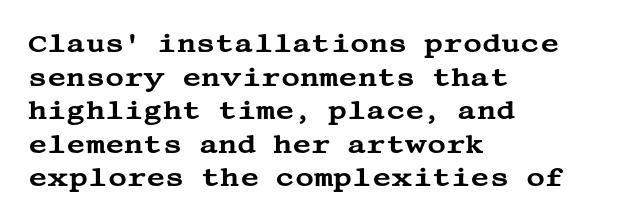
{"italic": "no", "underline": "no", "align": "left", "line_spacing": "normal", "line_spacing_ratio": 1.29, "letter_spacing": "normal", "letter_spacing_em": 0.0, "glyph_px": 26}
